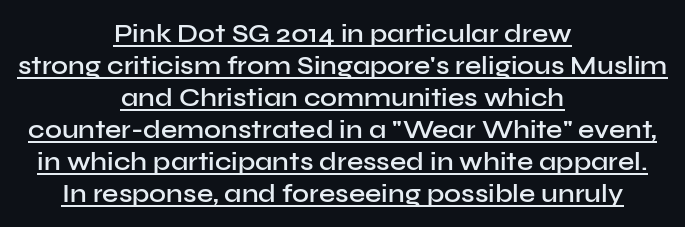
{"italic": "no", "bold": "semi", "underline": "yes", "align": "center", "line_spacing_ratio": 1.23, "letter_spacing": "normal", "letter_spacing_em": 0.0, "glyph_px": 26}
